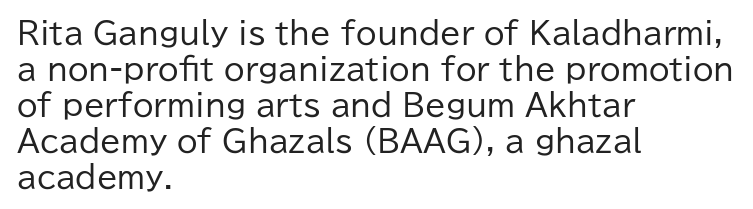
The image shows 30 px regular-weight sans-serif type, upright; set left-aligned, line spacing 1.2x, normal letter spacing, not underlined; low stroke contrast and a medium x-height.
